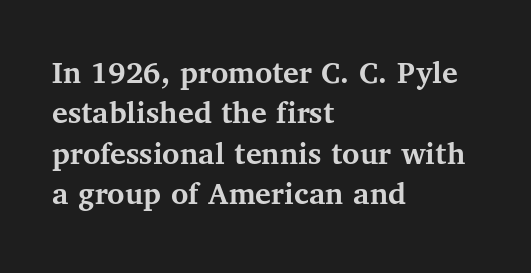
Q: Is the text bold? A: Yes.
Q: Is the text italic (slanted)? A: No, it is upright.
Q: Is the typeface a serif or a sans-serif typeface? A: Serif.
Q: Is the text underlined? A: No.
Q: How is the paragraph aligned? A: Left-aligned.
Q: Is the spacing between letters normal or unusually wide? A: Normal.
Q: Width (condensed, normal, or wide)? A: Normal.
Q: Stroke contrast? A: Medium.
Q: x-height? A: Medium.
Q: Monospaced? A: No.
